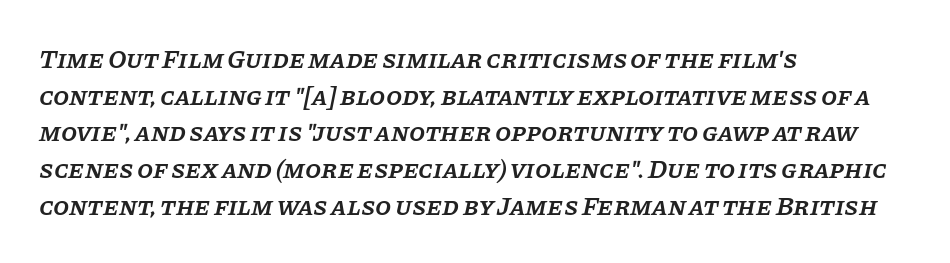
Regular leading. The gap between lines stays unmarked. This is the in-between weight designers call semibold or demi. The ragged edge is on the right, which tells us the setting is flush left.
